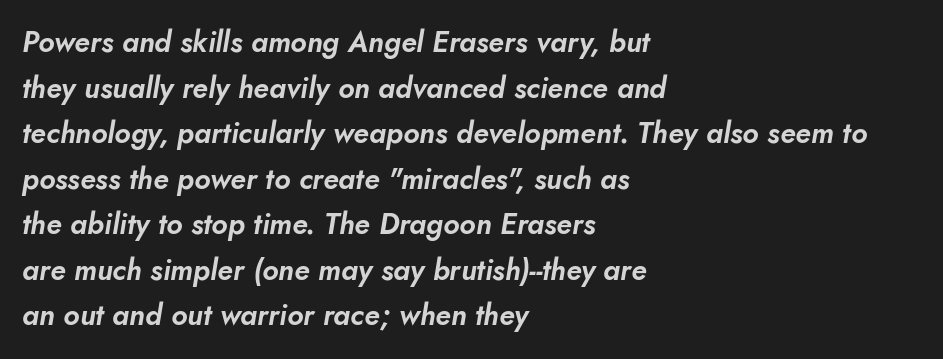
Q: Is the text italic (slanted)? A: Yes, it leans right by about 10 degrees.
Q: Is the text underlined? A: No.
Q: How is the paragraph aligned? A: Left-aligned.
Q: Is the spacing between letters normal or unusually wide? A: Normal.
Q: Is the spacing between lines tight, normal or loose? A: Normal.
Q: Width (condensed, normal, or wide)? A: Normal.
Q: Stroke contrast? A: Low.
Q: x-height? A: Small.
Q: Monospaced? A: No.
